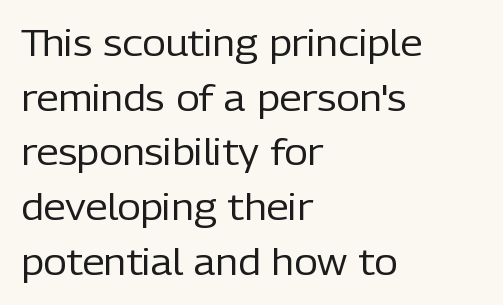
Q: Is the text bold? A: No.
Q: Is the text italic (slanted)? A: No, it is upright.
Q: Is the typeface a serif or a sans-serif typeface? A: Sans-serif.
Q: Is the text underlined? A: No.
Q: How is the paragraph aligned? A: Left-aligned.
Q: Is the spacing between letters normal or unusually wide? A: Normal.
Q: Is the spacing between lines tight, normal or loose? A: Normal.
Q: Width (condensed, normal, or wide)? A: Normal.
Q: Stroke contrast? A: Low.
Q: x-height? A: Medium.
Q: Monospaced? A: No.
